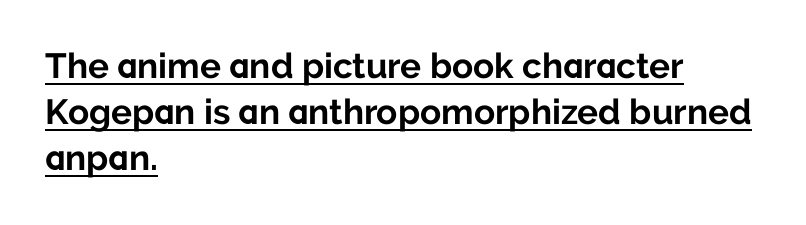
Q: Is the text bold? A: Yes.
Q: Is the text italic (slanted)? A: No, it is upright.
Q: Is the typeface a serif or a sans-serif typeface? A: Sans-serif.
Q: Is the text underlined? A: Yes.
Q: How is the paragraph aligned? A: Left-aligned.
Q: Is the spacing between letters normal or unusually wide? A: Normal.
Q: Is the spacing between lines tight, normal or loose? A: Normal.
Q: Width (condensed, normal, or wide)? A: Normal.
Q: Stroke contrast? A: Low.
Q: x-height? A: Medium.
Q: Monospaced? A: No.
